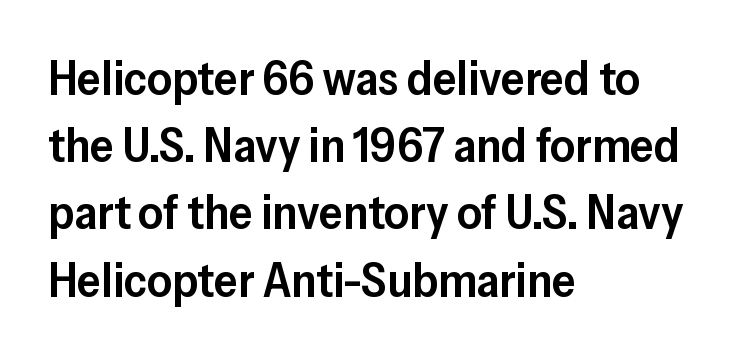
If you measured baseline to baseline, you'd find a middling distance. The type is set solid horizontally, with unmodified tracking. In terms of posture, this sample is upright. This sample has the flowing, uneven cadence of proportional lettering.
